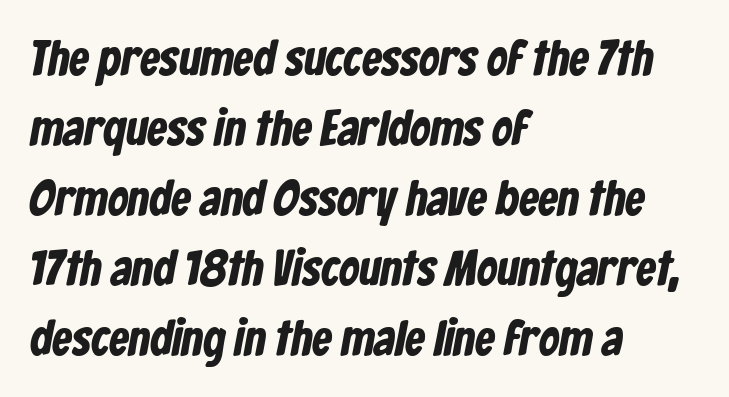
{"serif": "no", "bold": "yes", "weight": "bold", "width": "condensed", "stroke_contrast": "low", "x_height": "medium", "monospaced": "no", "underline": "no", "align": "left", "line_spacing": "normal", "line_spacing_ratio": 1.4, "letter_spacing": "normal", "letter_spacing_em": 0.0, "glyph_px": 50}
